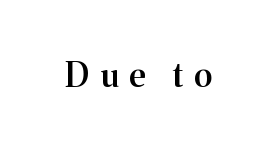
The image shows 34 px semibold serif type, upright; set unusually wide letter spacing (+0.33 em), not underlined; medium stroke contrast and a medium x-height.
